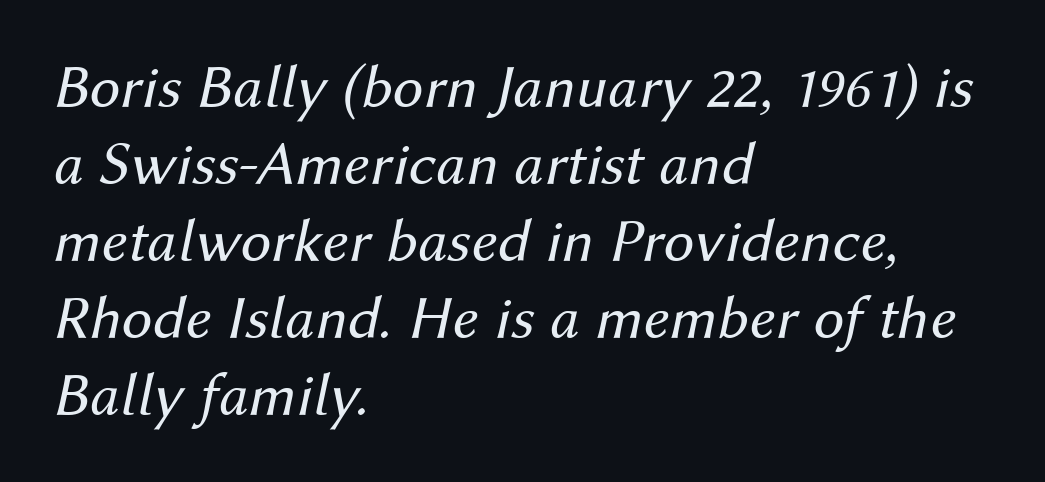
{"italic": "yes", "lean": "right", "slant_degrees": 12, "bold": "no", "weight": "regular", "width": "normal", "stroke_contrast": "medium", "x_height": "medium", "monospaced": "no", "underline": "no", "align": "left", "line_spacing_ratio": 1.24, "letter_spacing": "normal", "letter_spacing_em": 0.0, "glyph_px": 62}
